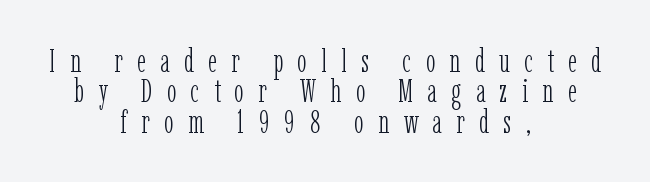
The image shows 32 px light, condensed serif type, upright; set centered, tight line spacing (0.95x), unusually wide letter spacing (+0.45 em), not underlined; low stroke contrast and a medium x-height.
